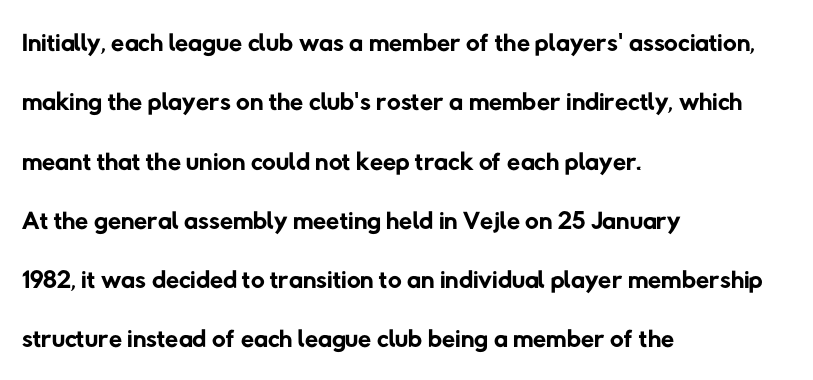
The image shows 38 px regular-weight sans-serif type; set left-aligned, normal line spacing (1.56x), normal letter spacing, not underlined; low stroke contrast and a medium x-height.
